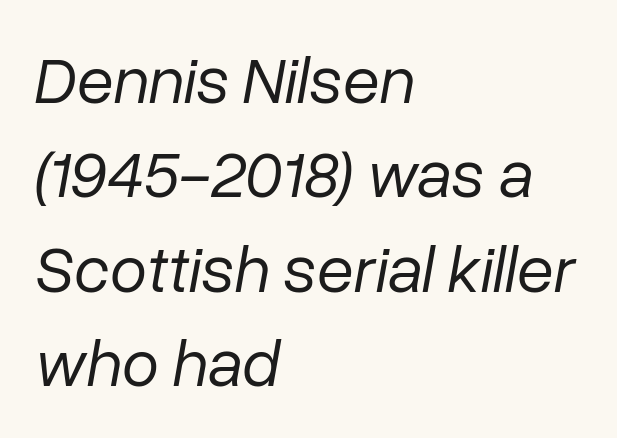
The image shows 67 px regular-weight type, italic (leaning right); set left-aligned, normal line spacing (1.41x), normal letter spacing, not underlined; low stroke contrast and a medium x-height.
